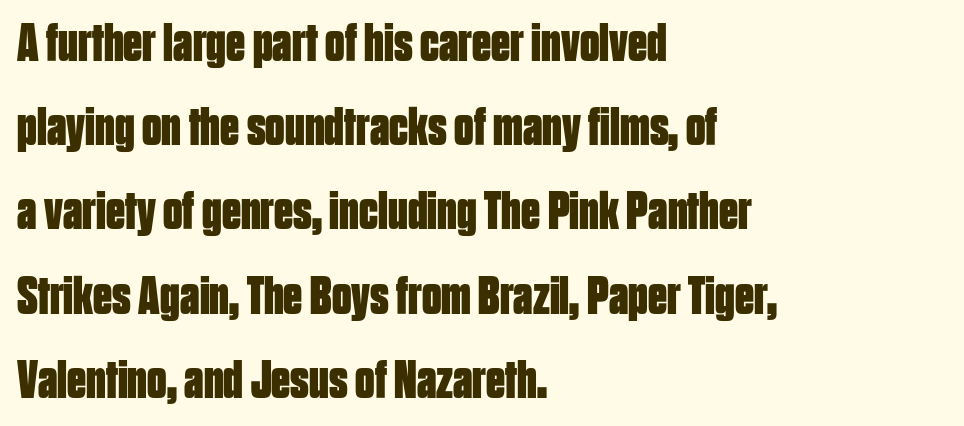
This is heavy type, rendered in bold. This rendering uses left alignment, leaving the right contour irregular. Caption: standard tracking, unaltered. Upright lettering throughout.
